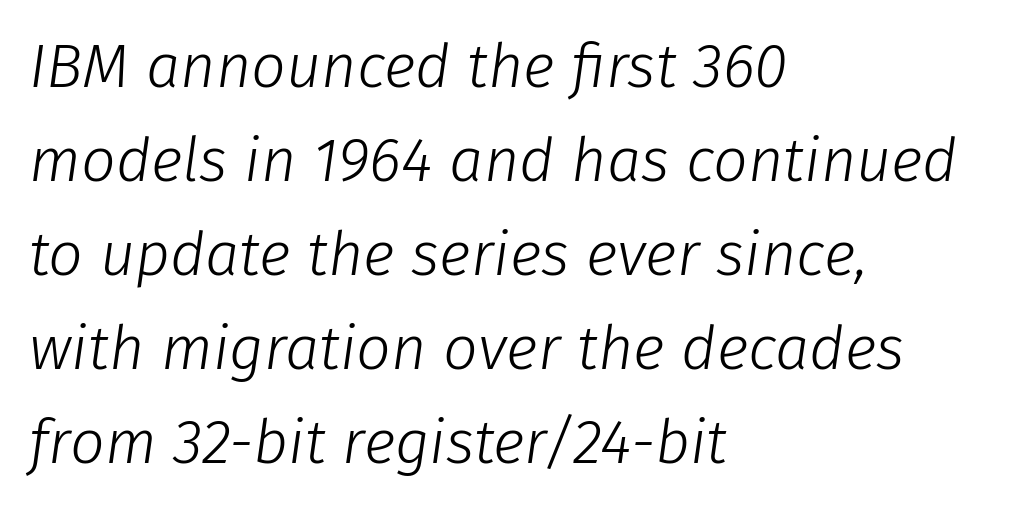
Honestly, the letter spacing is just normal — you wouldn't notice it. A typesetter would call this proportional, since set widths differ per character. The weight would be labelled regular, book, light, or lighter still. The area under the type is left untouched. The leading is moderate, giving the passage an even texture. Is the type slanted? Yes — the strokes lean at a clear angle.
